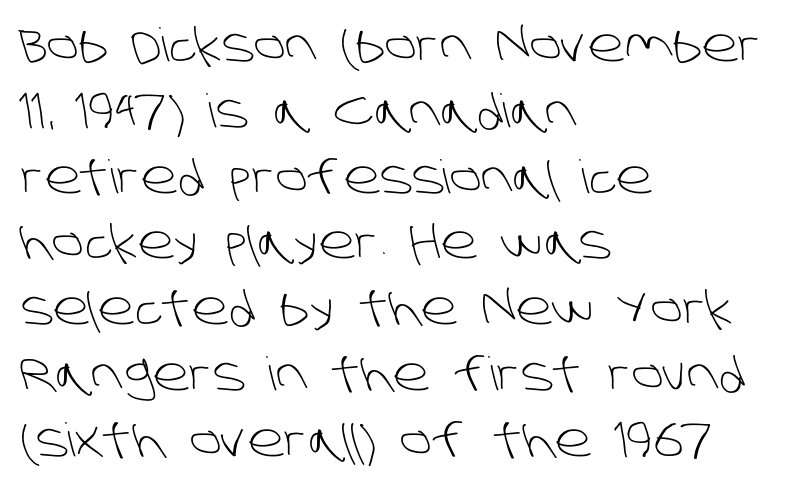
The letters carry no serifs — their stems end cleanly without finishing strokes. Underlining? Definitely not there. You could not count columns in this text — the font is proportionally spaced. Is the type heavy? It reads as light-to-regular instead. Evenly set lines give the paragraph a standard silhouette.
